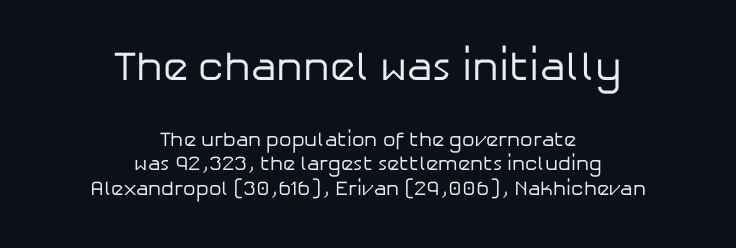
A typesetter would call this zero additional tracking. Italic? Not at all — the glyphs are vertical. The letterforms sit at book weight or below. Is the lower block the larger one? No — the upper block carries the bigger type. Observe the absence of serifs on each vertical stroke in this sample.
